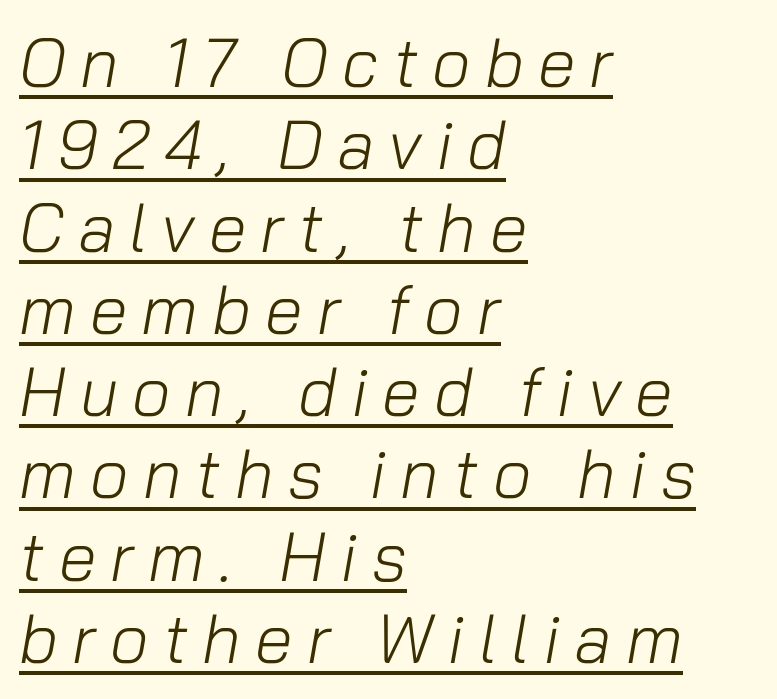
The rendering applies a slant to the glyphs. This reads as an unemphasized weight, regular at the heaviest. Quick note: underline on. Looks like regular typesetting: each glyph gets only the width it needs. Notice how the passage keeps a crisp vertical edge on the left only.
